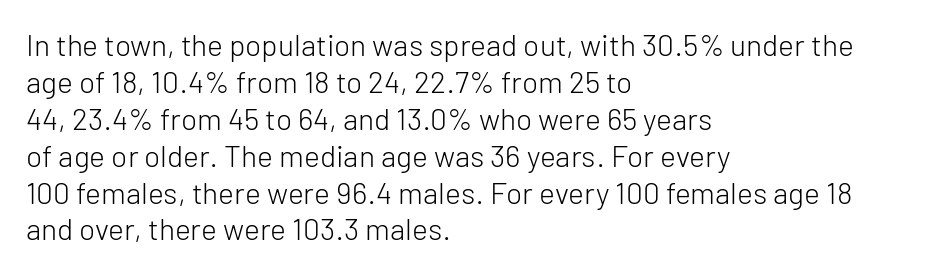
The image shows 30 px light sans-serif type, upright; set left-aligned, line spacing 1.23x, normal letter spacing, not underlined; low stroke contrast and a medium x-height.
